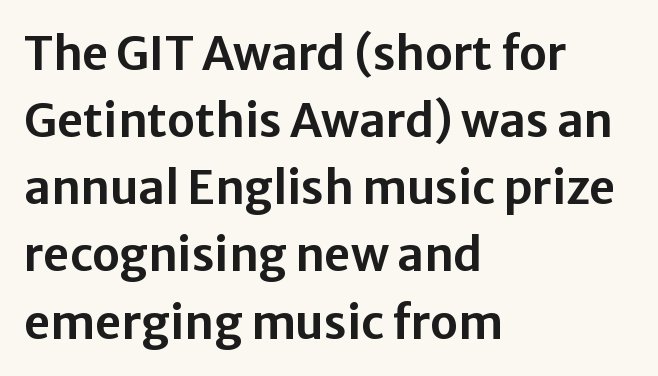
Q: Is the text italic (slanted)? A: No, it is upright.
Q: Is the typeface a serif or a sans-serif typeface? A: Sans-serif.
Q: Is the text underlined? A: No.
Q: How is the paragraph aligned? A: Left-aligned.
Q: Is the spacing between letters normal or unusually wide? A: Normal.
Q: Is the spacing between lines tight, normal or loose? A: Normal.
Q: Width (condensed, normal, or wide)? A: Normal.
Q: Stroke contrast? A: Low.
Q: x-height? A: Medium.
Q: Monospaced? A: No.
